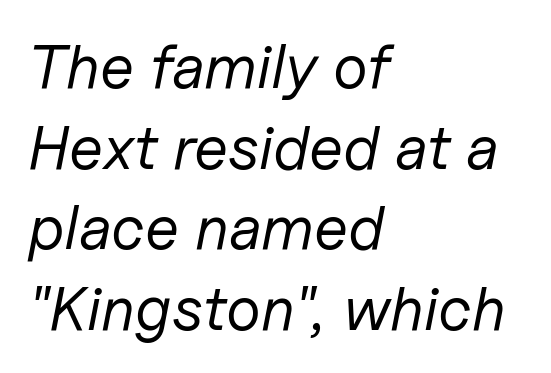
Q: Is the text bold? A: No.
Q: Is the text italic (slanted)? A: Yes, it leans right by about 11 degrees.
Q: Is the text underlined? A: No.
Q: How is the paragraph aligned? A: Left-aligned.
Q: Is the spacing between letters normal or unusually wide? A: Normal.
Q: Is the spacing between lines tight, normal or loose? A: Normal.
Q: Width (condensed, normal, or wide)? A: Normal.
Q: Stroke contrast? A: Low.
Q: x-height? A: Medium.
Q: Monospaced? A: No.
